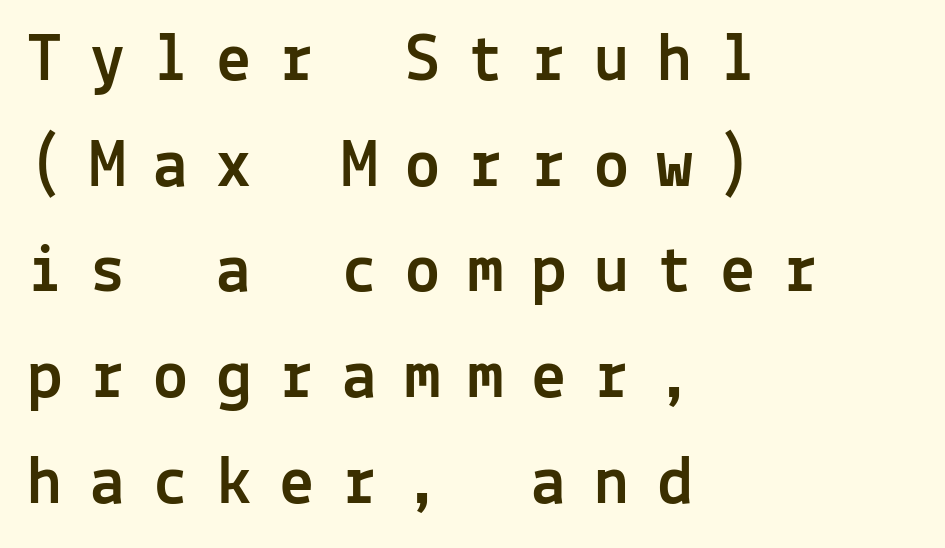
{"serif": "no", "italic": "no", "width": "normal", "x_height": "medium", "monospaced": "yes", "underline": "no", "align": "left", "line_spacing": "normal", "line_spacing_ratio": 1.51, "letter_spacing": "wide", "letter_spacing_em": 0.4, "glyph_px": 70}
